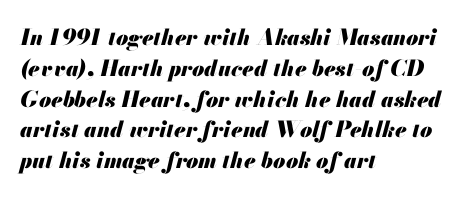
Q: Is the text bold? A: Yes.
Q: Is the text italic (slanted)? A: Yes, it leans right by about 13 degrees.
Q: Is the text underlined? A: No.
Q: How is the paragraph aligned? A: Left-aligned.
Q: Is the spacing between letters normal or unusually wide? A: Normal.
Q: Is the spacing between lines tight, normal or loose? A: Normal.
